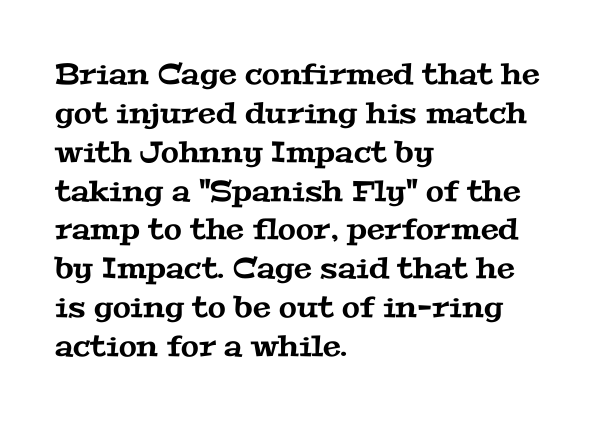
Q: Is the typeface a serif or a sans-serif typeface? A: Serif.
Q: Is the text underlined? A: No.
Q: How is the paragraph aligned? A: Left-aligned.
Q: Is the spacing between letters normal or unusually wide? A: Normal.
Q: Is the spacing between lines tight, normal or loose? A: Normal.
Q: Width (condensed, normal, or wide)? A: Wide.
Q: Stroke contrast? A: Medium.
Q: x-height? A: Medium.
Q: Monospaced? A: No.
